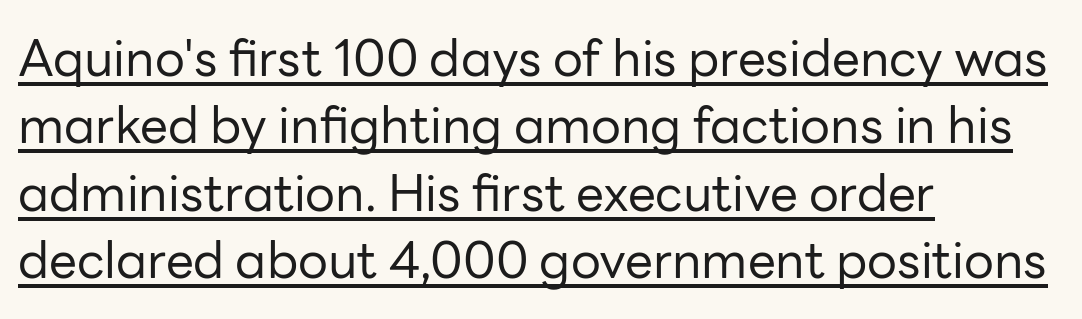
Students, observe the line beneath the letters — that is underlining. A student would call this left alignment; a typographer would say flush left, rag right. The lettering stays uniformly vertical, giving the passage a roman look. Does extra space separate the letters? No, they use regular spacing. Normally led — the rows are evenly, conventionally spaced.
